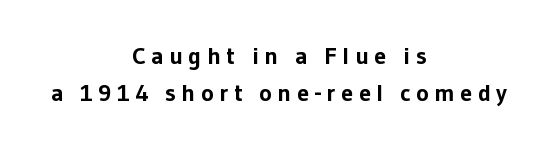
The image shows 24 px bold type, upright; set centered, normal line spacing (1.56x), unusually wide letter spacing (+0.23 em), not underlined.
